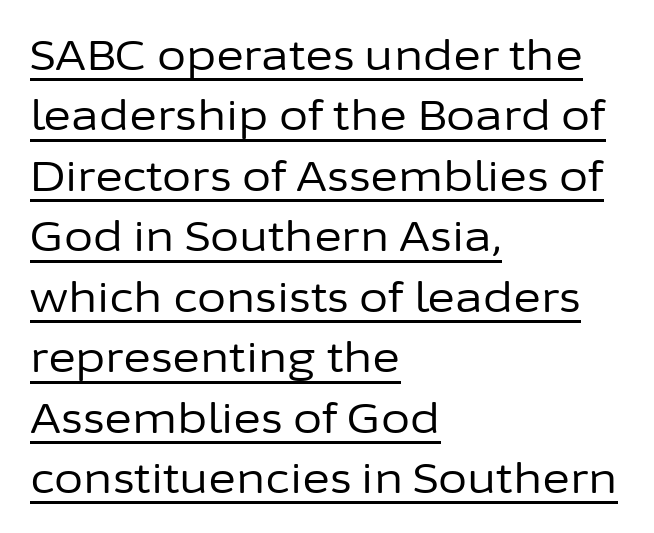
The specimen includes a rule beneath the text block's lines. This sample keeps an unexceptional amount of space between lines. Think standard paragraph weight, or any step lighter than that. Typeset ragged right — the left edge is the straight one. Nope, not italic — everything's standing straight.
